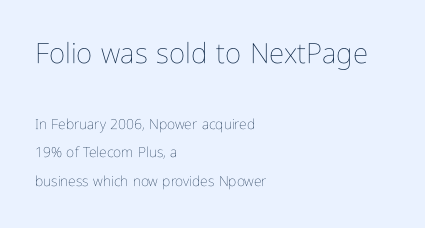
The leading is generous, giving the passage an open texture. The typeface has the unassuming heft of standard copy or less. The passage shown is typed in a proportional face where columns would drift. Every character sits straight up, as roman type does.
